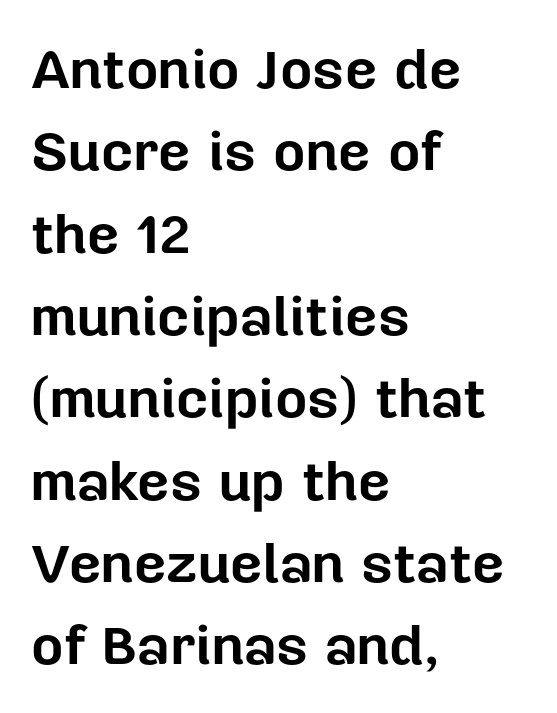
{"serif": "no", "italic": "no", "bold": "yes", "weight": "bold", "width": "normal", "stroke_contrast": "low", "x_height": "medium", "monospaced": "no", "underline": "no", "align": "left", "line_spacing": "normal", "line_spacing_ratio": 1.47, "letter_spacing": "normal", "letter_spacing_em": 0.0, "glyph_px": 56}
